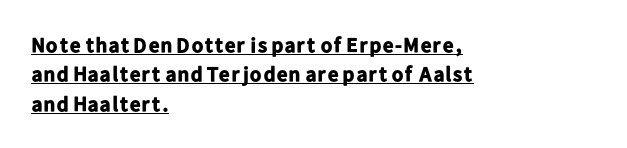
Q: Is the text bold? A: Yes.
Q: Is the text italic (slanted)? A: No, it is upright.
Q: Is the text underlined? A: Yes.
Q: How is the paragraph aligned? A: Left-aligned.
Q: Is the spacing between letters normal or unusually wide? A: Normal.
Q: Is the spacing between lines tight, normal or loose? A: Normal.
